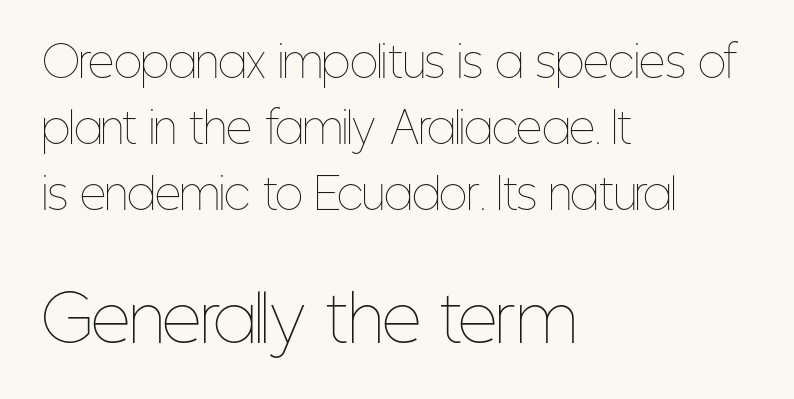
The composition opens small and finishes big. How are the letters spaced? Ordinarily, with no added tracking. Proportional: the letters do not fall into vertical columns. Leading: standard. Unmarked baselines from the first word to the last. Italic? Not at all — the glyphs are vertical.
